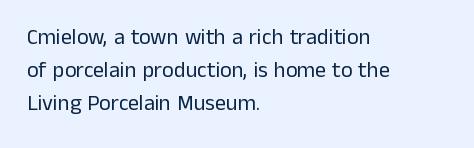
{"italic": "no", "bold": "no", "underline": "no", "align": "left", "line_spacing": "normal", "line_spacing_ratio": 1.51, "letter_spacing": "normal", "letter_spacing_em": 0.0, "glyph_px": 22}
